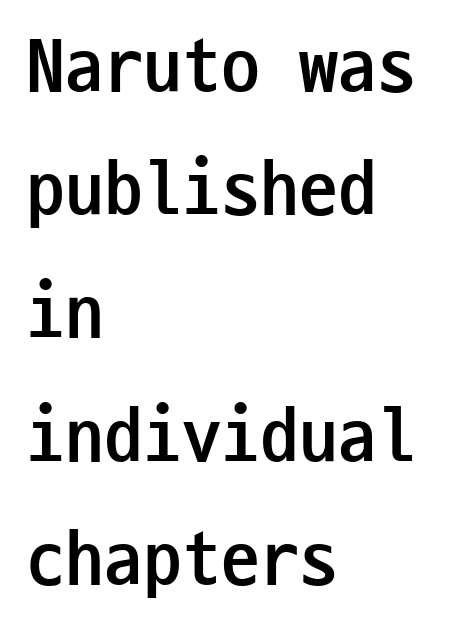
Q: Is the text bold? A: Yes.
Q: Is the text italic (slanted)? A: No, it is upright.
Q: Is the typeface a serif or a sans-serif typeface? A: Sans-serif.
Q: Is the text underlined? A: No.
Q: How is the paragraph aligned? A: Left-aligned.
Q: Is the spacing between letters normal or unusually wide? A: Normal.
Q: Is the spacing between lines tight, normal or loose? A: Normal.
Q: Width (condensed, normal, or wide)? A: Condensed.
Q: Stroke contrast? A: Low.
Q: x-height? A: Medium.
Q: Monospaced? A: Yes.
